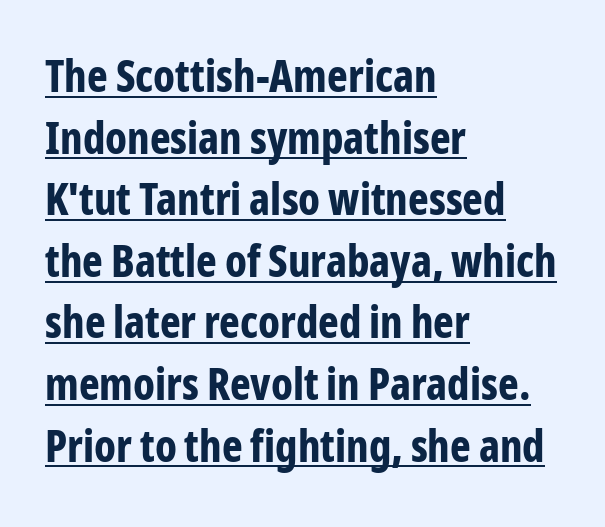
Q: Is the text bold? A: Yes.
Q: Is the text italic (slanted)? A: No, it is upright.
Q: Is the typeface a serif or a sans-serif typeface? A: Sans-serif.
Q: Is the text underlined? A: Yes.
Q: How is the paragraph aligned? A: Left-aligned.
Q: Is the spacing between letters normal or unusually wide? A: Normal.
Q: Is the spacing between lines tight, normal or loose? A: Normal.
Q: Width (condensed, normal, or wide)? A: Condensed.
Q: Stroke contrast? A: Low.
Q: x-height? A: Medium.
Q: Monospaced? A: No.
